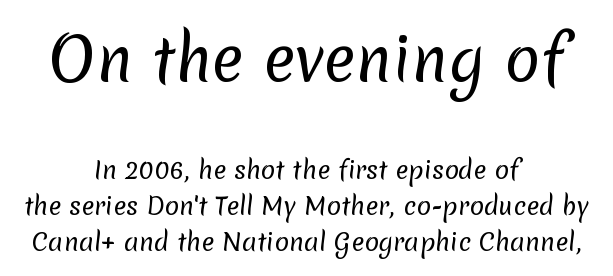
Descender tails drop into unmarked territory. The designer went with a sans here, leaving each stem footless. These two chunks differ in scale, with the top chunk taking the larger measure. The typesetting does not lean heavy: it is not bold. In CSS terms this would be text-align: center.
